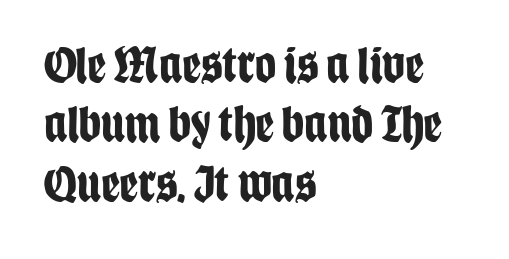
Q: Is the text bold? A: Yes.
Q: Is the text italic (slanted)? A: No, it is upright.
Q: Is the typeface a serif or a sans-serif typeface? A: Sans-serif.
Q: Is the text underlined? A: No.
Q: How is the paragraph aligned? A: Left-aligned.
Q: Is the spacing between letters normal or unusually wide? A: Normal.
Q: Is the spacing between lines tight, normal or loose? A: Tight.
Q: Width (condensed, normal, or wide)? A: Condensed.
Q: Stroke contrast? A: Low.
Q: x-height? A: Large.
Q: Monospaced? A: No.
